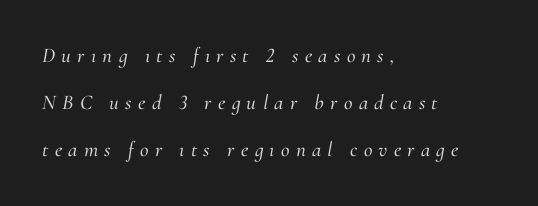
{"italic": "yes", "lean": "right", "slant_degrees": 10, "underline": "no", "align": "left", "line_spacing": "loose", "line_spacing_ratio": 2.25, "letter_spacing": "wide", "letter_spacing_em": 0.3, "glyph_px": 21}
